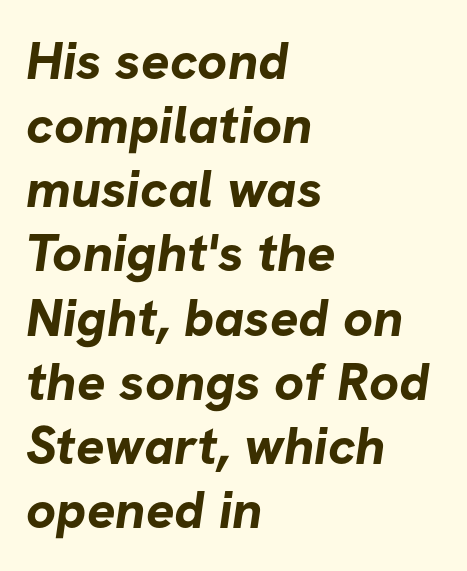
Q: Is the text bold? A: Yes.
Q: Is the typeface a serif or a sans-serif typeface? A: Sans-serif.
Q: Is the text underlined? A: No.
Q: How is the paragraph aligned? A: Left-aligned.
Q: Is the spacing between letters normal or unusually wide? A: Normal.
Q: Width (condensed, normal, or wide)? A: Normal.
Q: Stroke contrast? A: Low.
Q: x-height? A: Medium.
Q: Monospaced? A: No.
